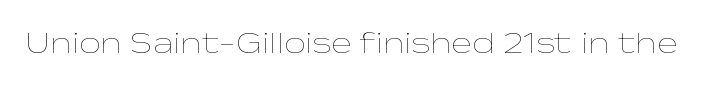
The image shows 31 px thin, wide type, upright; set normal letter spacing, not underlined; low stroke contrast and a medium x-height.
